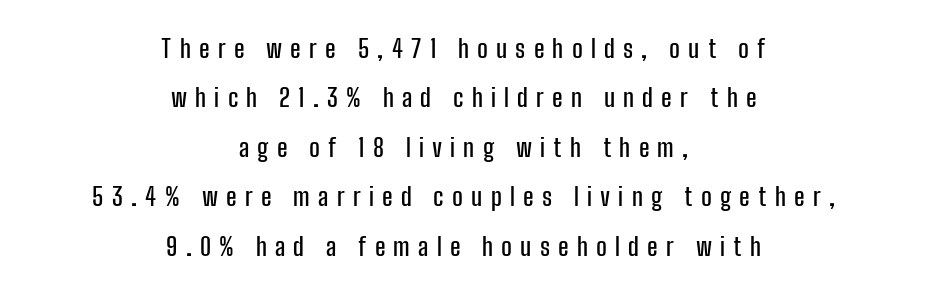
Each new line begins a long way beneath the previous one. Short note: letters widely spaced. Tall strokes in this sample are plumb rather than angled. The paragraph shown floats in the horizontal middle.
